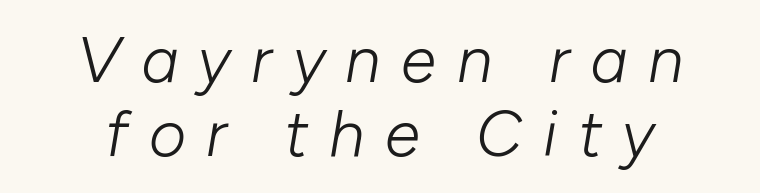
This rendering features lettering with no underline. Is the block centered? Yes — each line is placed symmetrically about the middle. Inter-character spacing is expanded well beyond the font's built-in metrics. Proportional: the letters do not fall into vertical columns. The font sits on the lighter half of the weight spectrum, regular included.
